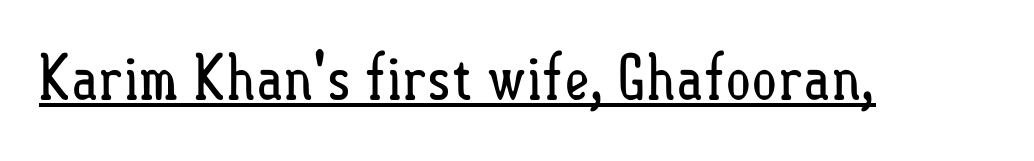
Stem width sits at or under what a default text font uses. The specimen reads as upright at a glance. Underline: present. The letters advance in unequal steps, a hallmark of proportional type.
